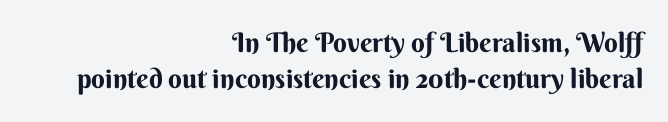
Q: Is the text italic (slanted)? A: No, it is upright.
Q: Is the text underlined? A: No.
Q: How is the paragraph aligned? A: Right-aligned.
Q: Is the spacing between letters normal or unusually wide? A: Normal.
Q: Is the spacing between lines tight, normal or loose? A: Normal.
